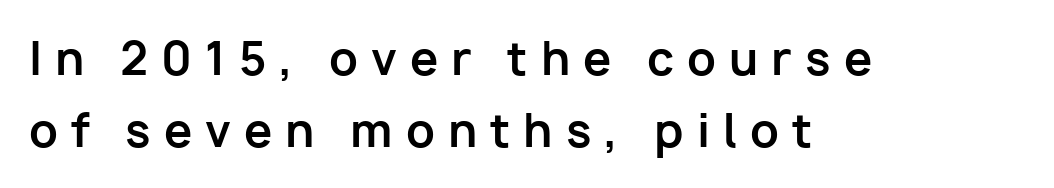
The designer left line spacing at the default. Spacing between characters has been opened up far beyond the box default. This is roman type, the default non-slanted kind. In CSS terms this would be text-align: left. Typesetter's note: full bold, strokes at maximum text heaviness. The typeface chosen for these lines omits serifs.
